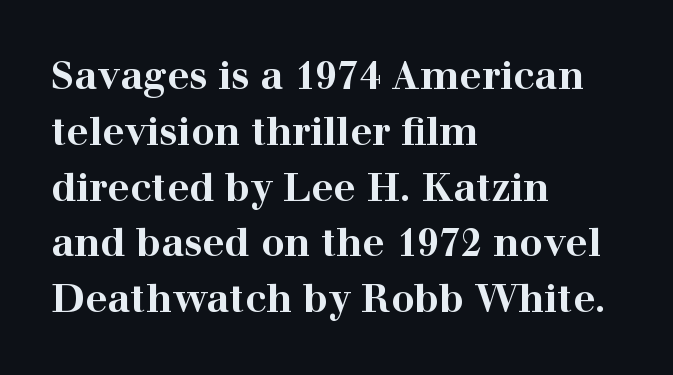
{"serif": "yes", "italic": "no", "bold": "yes", "weight": "bold", "width": "wide", "stroke_contrast": "high", "x_height": "medium", "monospaced": "no", "underline": "no", "align": "left", "line_spacing": "normal", "line_spacing_ratio": 1.43, "letter_spacing": "normal", "letter_spacing_em": 0.0, "glyph_px": 39}
